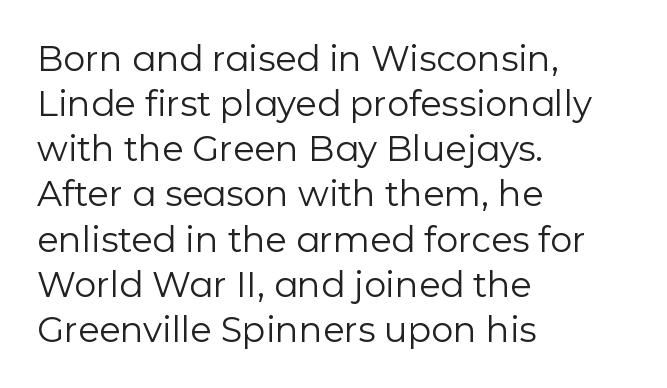
{"serif": "no", "italic": "no", "bold": "no", "weight": "regular", "width": "normal", "stroke_contrast": "low", "x_height": "medium", "monospaced": "no", "underline": "no", "align": "left", "line_spacing": "normal", "line_spacing_ratio": 1.29, "letter_spacing": "normal", "letter_spacing_em": 0.0, "glyph_px": 35}
